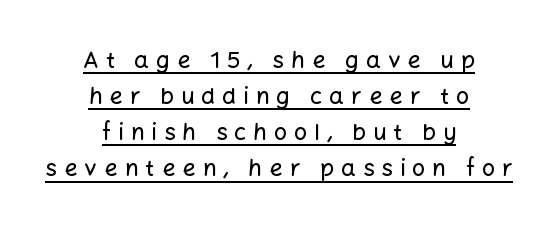
Horizontal alignment here is central, giving a formal, balanced look. Regular leading. How are the letters spaced? Widely, with obvious added tracking. It's the straight-up-and-down kind of type. Quick note: underline on.
